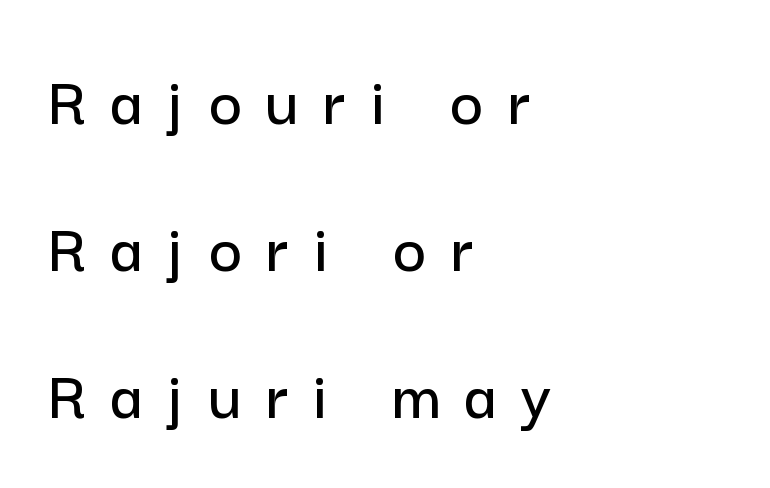
Q: Is the text italic (slanted)? A: No, it is upright.
Q: Is the typeface a serif or a sans-serif typeface? A: Sans-serif.
Q: Is the text underlined? A: No.
Q: How is the paragraph aligned? A: Left-aligned.
Q: Is the spacing between letters normal or unusually wide? A: Unusually wide.
Q: Is the spacing between lines tight, normal or loose? A: Loose.
Q: Width (condensed, normal, or wide)? A: Normal.
Q: Stroke contrast? A: Low.
Q: x-height? A: Medium.
Q: Monospaced? A: No.
